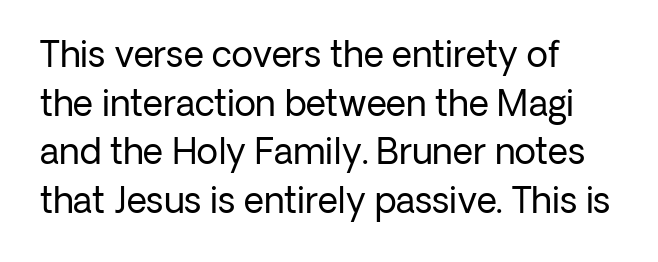
Q: Is the text bold? A: No.
Q: Is the text italic (slanted)? A: No, it is upright.
Q: Is the typeface a serif or a sans-serif typeface? A: Sans-serif.
Q: Is the text underlined? A: No.
Q: Is the spacing between letters normal or unusually wide? A: Normal.
Q: Is the spacing between lines tight, normal or loose? A: Normal.
Q: Width (condensed, normal, or wide)? A: Normal.
Q: Stroke contrast? A: Low.
Q: x-height? A: Medium.
Q: Monospaced? A: No.
